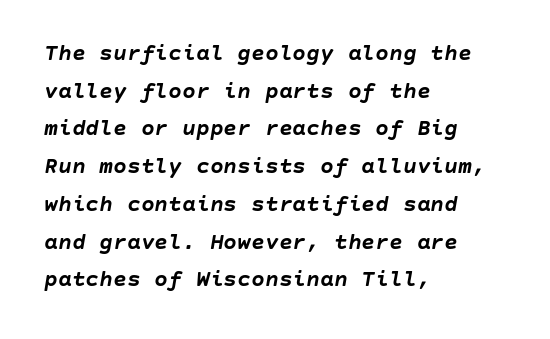
Q: Is the text bold? A: Yes.
Q: Is the text italic (slanted)? A: Yes, it leans right by about 10 degrees.
Q: Is the text underlined? A: No.
Q: How is the paragraph aligned? A: Left-aligned.
Q: Is the spacing between letters normal or unusually wide? A: Normal.
Q: Is the spacing between lines tight, normal or loose? A: Normal.
